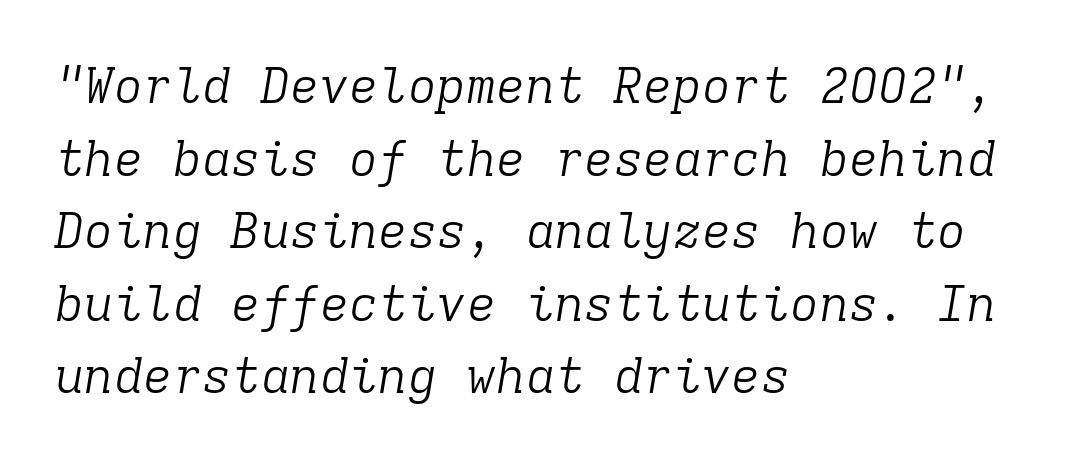
Q: Is the text bold? A: No.
Q: Is the text italic (slanted)? A: Yes, it leans right by about 9 degrees.
Q: Is the typeface a serif or a sans-serif typeface? A: Serif.
Q: Is the text underlined? A: No.
Q: How is the paragraph aligned? A: Left-aligned.
Q: Is the spacing between letters normal or unusually wide? A: Normal.
Q: Is the spacing between lines tight, normal or loose? A: Normal.
Q: Width (condensed, normal, or wide)? A: Normal.
Q: Stroke contrast? A: Low.
Q: x-height? A: Medium.
Q: Monospaced? A: Yes.
